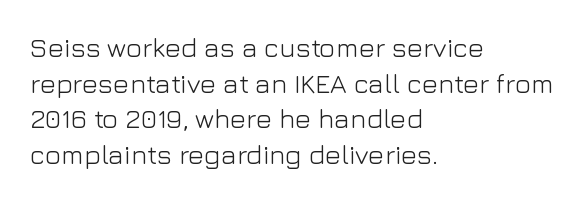
Notice how descenders clear the ascenders below comfortably — that's standard leading. Rule under the text: the space is simply empty. This rendering uses left alignment, leaving the right contour irregular. The type sits square on the baseline with zero lean. The font sits on the lighter half of the weight spectrum, regular included. The gaps between neighbouring characters are ordinary and unremarkable.
